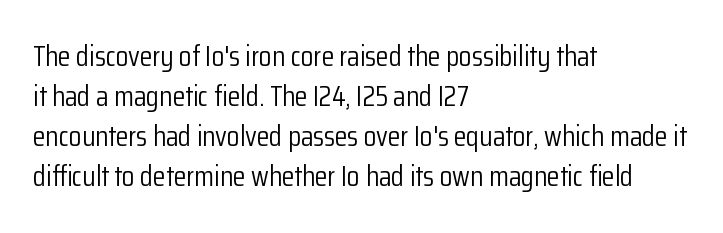
{"serif": "no", "italic": "no", "bold": "no", "weight": "light", "width": "condensed", "stroke_contrast": "low", "x_height": "medium", "monospaced": "no", "underline": "no", "align": "left", "line_spacing": "normal", "line_spacing_ratio": 1.38, "letter_spacing": "normal", "letter_spacing_em": 0.0, "glyph_px": 29}
